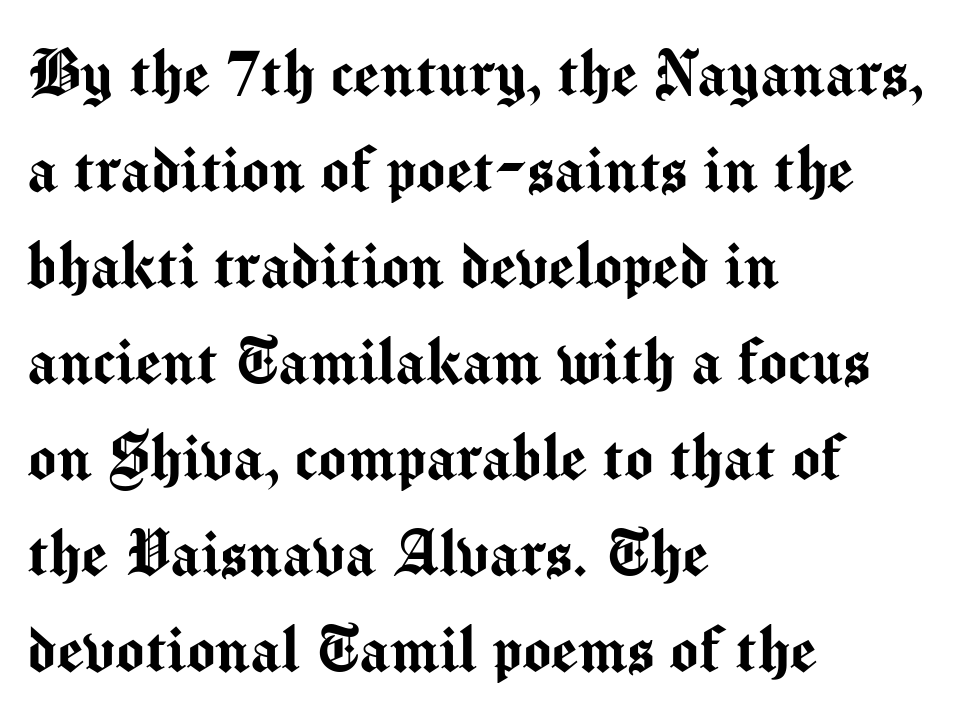
Q: Is the text italic (slanted)? A: No, it is upright.
Q: Is the typeface a serif or a sans-serif typeface? A: Sans-serif.
Q: Is the text underlined? A: No.
Q: How is the paragraph aligned? A: Left-aligned.
Q: Is the spacing between letters normal or unusually wide? A: Normal.
Q: Is the spacing between lines tight, normal or loose? A: Normal.
Q: Width (condensed, normal, or wide)? A: Normal.
Q: Stroke contrast? A: Medium.
Q: x-height? A: Medium.
Q: Monospaced? A: No.
